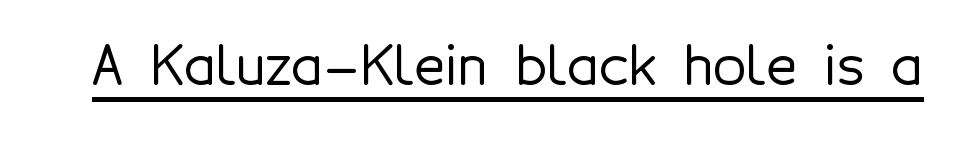
{"serif": "no", "italic": "no", "width": "normal", "x_height": "medium", "monospaced": "no", "underline": "yes", "letter_spacing": "normal", "letter_spacing_em": 0.0, "glyph_px": 54}
